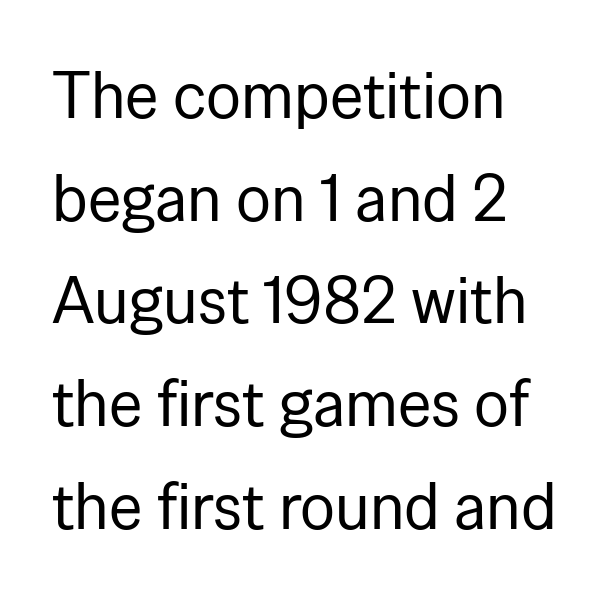
Descenders are the only things crossing below the line. A typesetter would call this proportional, since set widths differ per character. The typesetter chose a ragged-right arrangement here. To sum up the face: it is a sans, with no serifs.
